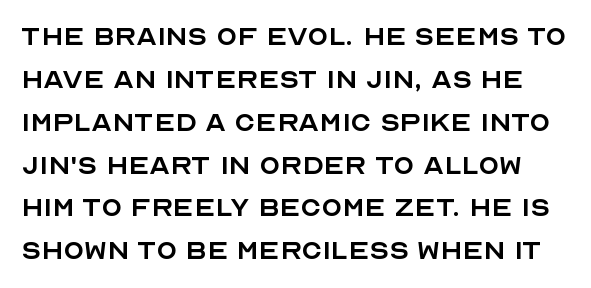
Q: Is the text bold? A: No.
Q: Is the text italic (slanted)? A: No, it is upright.
Q: Is the typeface a serif or a sans-serif typeface? A: Sans-serif.
Q: Is the text underlined? A: No.
Q: Is the spacing between letters normal or unusually wide? A: Normal.
Q: Is the spacing between lines tight, normal or loose? A: Normal.
Q: Width (condensed, normal, or wide)? A: Normal.
Q: x-height? A: Large.
Q: Monospaced? A: No.
